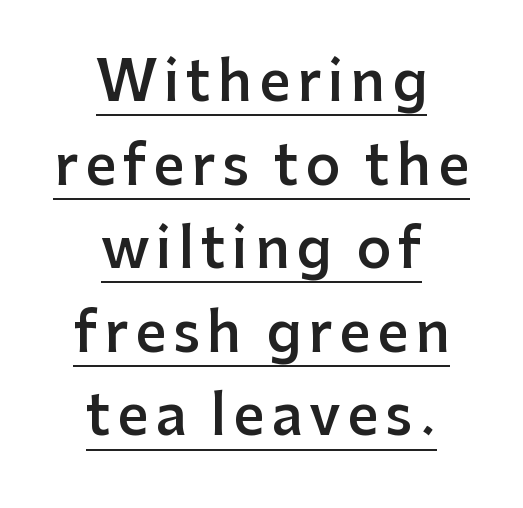
The strokes are fattened partway — semibold, not bold. Grotesque or geometric, the face here clearly has no serifs. Is there any slant? The stems are plumb. These lines are rendered in a variable-pitch font. What decoration does the sample have? An underline.
